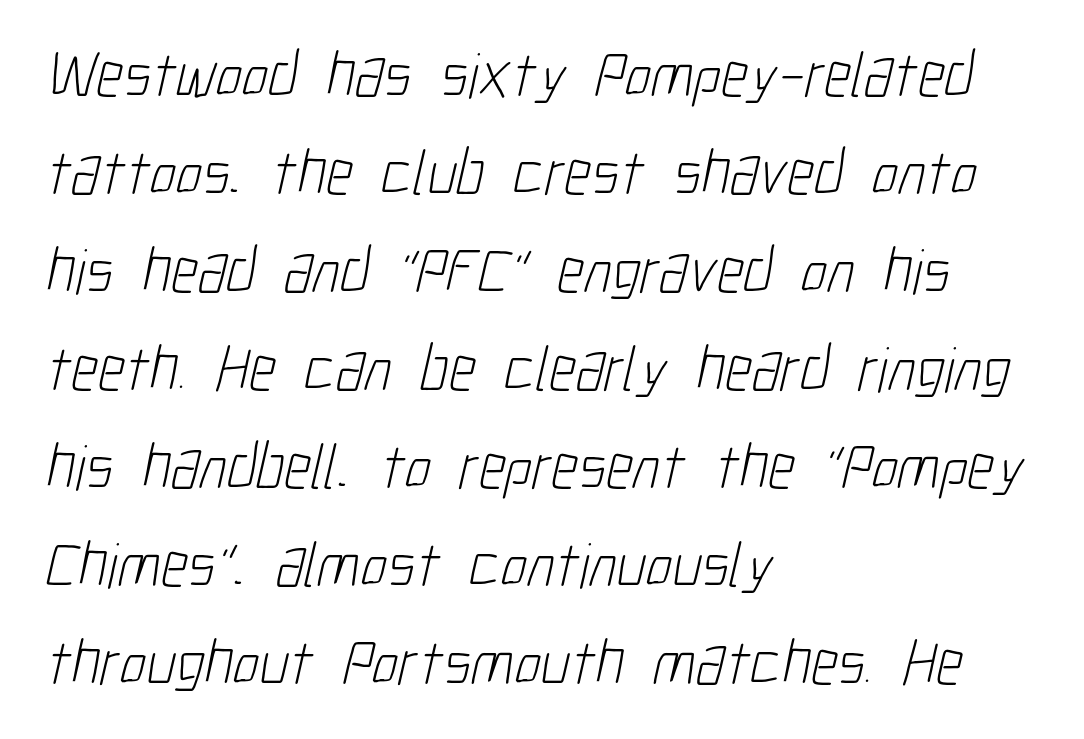
Horizontal alignment here is leftward, the default for most running prose. Inter-character spacing is left at the font's built-in metrics. Here the designer chose a conventional face with non-uniform glyph widths. Type without underlining. Nope, no serifs anywhere on these letters. No chunkiness to these letters — they're not bold.
